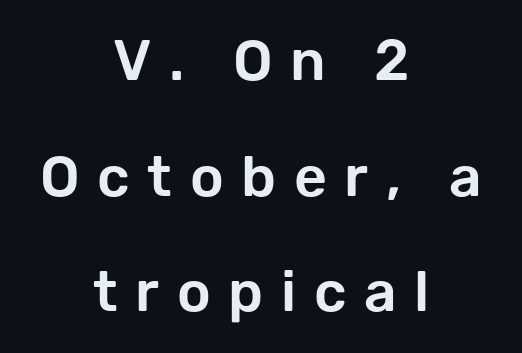
The image shows 57 px sans-serif type, upright; set centered, loose line spacing (2.03x), unusually wide letter spacing (+0.31 em), not underlined; low stroke contrast and a medium x-height.
